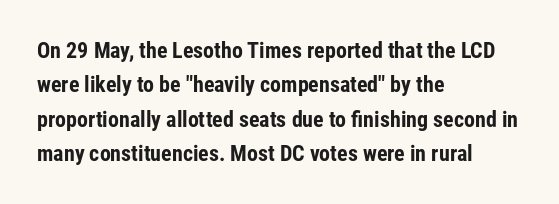
Q: Is the text bold? A: Yes.
Q: Is the text italic (slanted)? A: No, it is upright.
Q: Is the text underlined? A: No.
Q: How is the paragraph aligned? A: Left-aligned.
Q: Is the spacing between letters normal or unusually wide? A: Normal.
Q: Is the spacing between lines tight, normal or loose? A: Normal.
